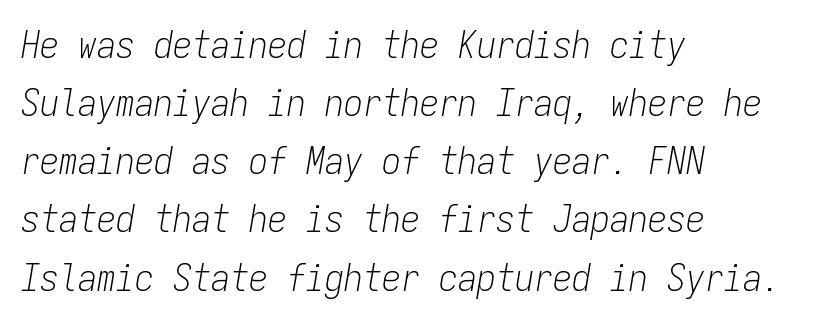
Words float on clear page, feet unadorned. Fixed-width glyphs throughout — classic coding-font behaviour. Rendered with sloped, italic letterforms. Weight: regular or lighter. This rendering leaves character spacing at its baseline value.
